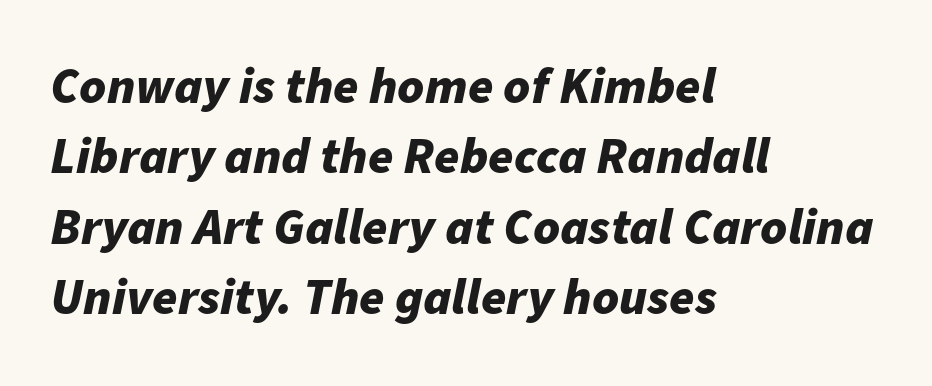
{"italic": "yes", "lean": "right", "slant_degrees": 11, "bold": "yes", "weight": "bold", "width": "normal", "stroke_contrast": "low", "x_height": "medium", "monospaced": "no", "underline": "no", "align": "left", "line_spacing": "normal", "line_spacing_ratio": 1.38, "letter_spacing": "normal", "letter_spacing_em": 0.0, "glyph_px": 51}
